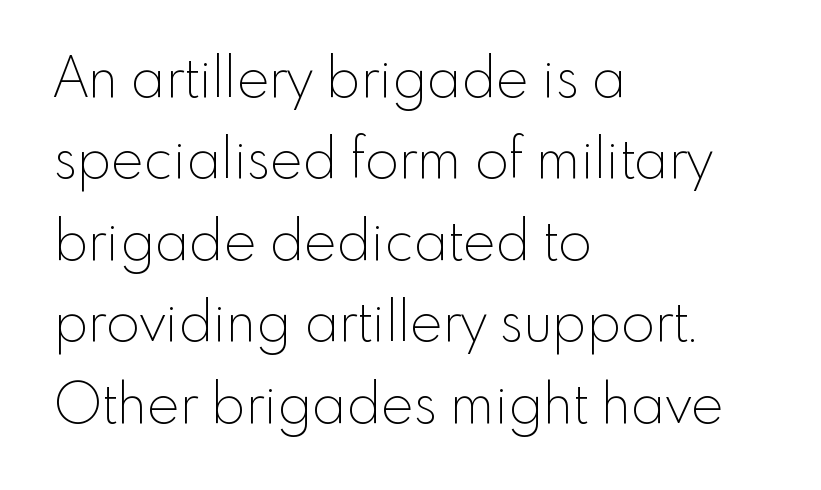
Q: Is the text bold? A: No.
Q: Is the text italic (slanted)? A: No, it is upright.
Q: Is the typeface a serif or a sans-serif typeface? A: Sans-serif.
Q: Is the text underlined? A: No.
Q: How is the paragraph aligned? A: Left-aligned.
Q: Is the spacing between letters normal or unusually wide? A: Normal.
Q: Is the spacing between lines tight, normal or loose? A: Normal.
Q: Width (condensed, normal, or wide)? A: Normal.
Q: x-height? A: Small.
Q: Monospaced? A: No.
